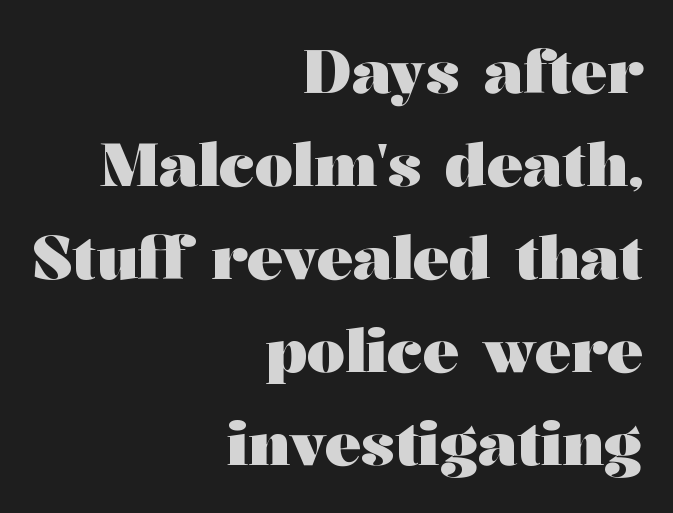
{"serif": "yes", "italic": "no", "bold": "yes", "weight": "heavy", "width": "wide", "stroke_contrast": "medium", "x_height": "medium", "monospaced": "no", "underline": "no", "align": "right", "line_spacing": "normal", "line_spacing_ratio": 1.55, "letter_spacing": "normal", "letter_spacing_em": 0.0, "glyph_px": 60}
